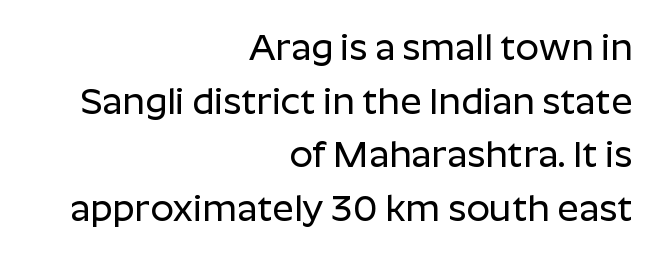
{"serif": "no", "italic": "no", "width": "normal", "stroke_contrast": "low", "x_height": "medium", "monospaced": "no", "underline": "no", "align": "right", "line_spacing": "normal", "line_spacing_ratio": 1.45, "letter_spacing": "normal", "letter_spacing_em": 0.0, "glyph_px": 37}
